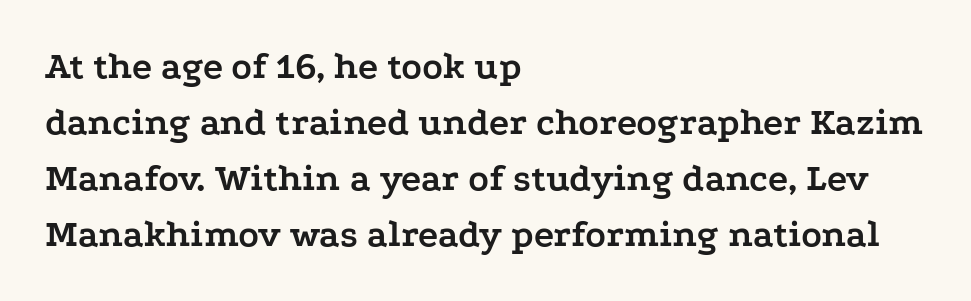
Think of a printed novel: that variable character pitch is what you see here. You could call the tracking neutral — neither tight nor loose. Font category for this specimen: serif. No italicization has been applied; the sample stays upright. Horizontal alignment here is leftward, the default for most running prose.
